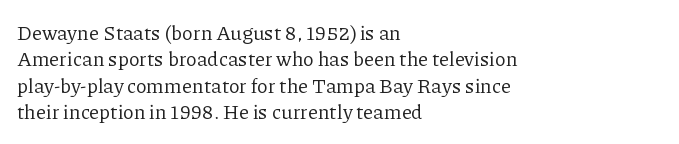
Characters remain perfectly vertical along every line. Rows of type keep a routine distance in the vertical direction. The face looks like a standard text weight, possibly lighter. Letter spacing: default. Each row of text sits above clean, open space.
